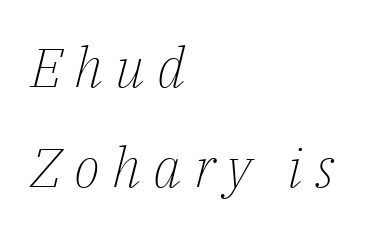
The image shows 55 px light serif type, italic (leaning right); set left-aligned, line spacing 1.82x, unusually wide letter spacing (+0.22 em), not underlined; low stroke contrast and a medium x-height.
